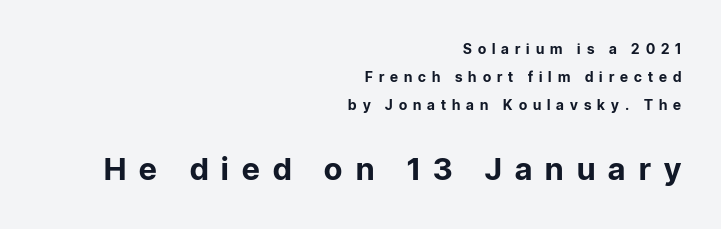
The image shows 31 px bold sans-serif type, upright; set right-aligned, loose line spacing (2.01x), unusually wide letter spacing (+0.43 em), not underlined; the second (bottom) block is 2.21x larger; low stroke contrast and a medium x-height.
